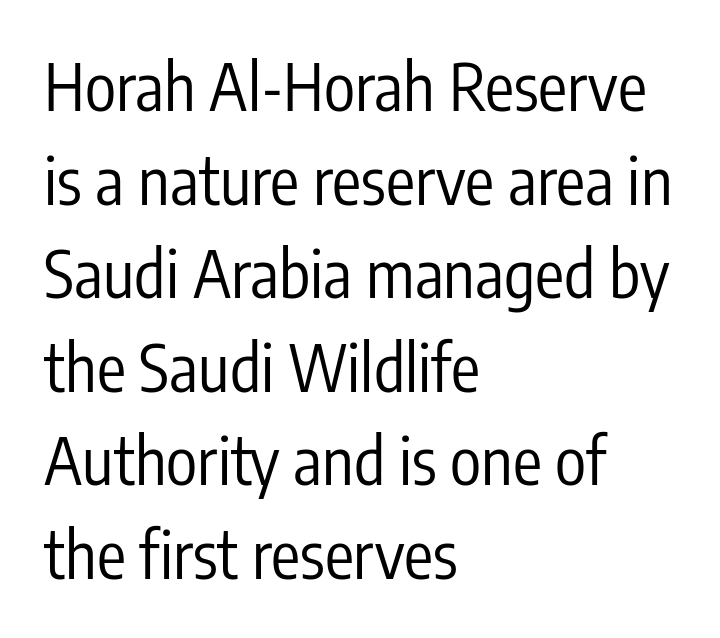
{"serif": "no", "italic": "no", "bold": "no", "weight": "regular", "width": "condensed", "stroke_contrast": "low", "x_height": "medium", "monospaced": "no", "underline": "no", "align": "left", "line_spacing": "normal", "line_spacing_ratio": 1.44, "letter_spacing": "normal", "letter_spacing_em": 0.0, "glyph_px": 65}
